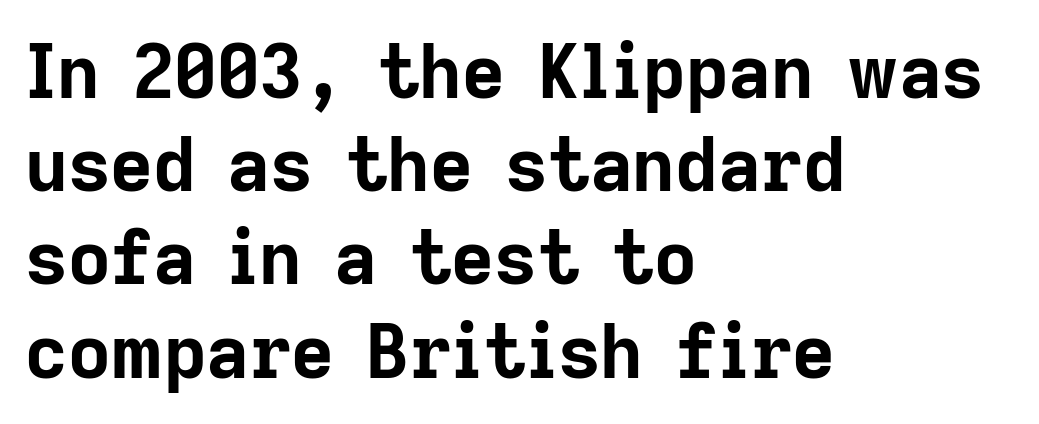
Q: Is the text bold? A: Yes.
Q: Is the text italic (slanted)? A: No, it is upright.
Q: Is the typeface a serif or a sans-serif typeface? A: Sans-serif.
Q: Is the text underlined? A: No.
Q: How is the paragraph aligned? A: Left-aligned.
Q: Is the spacing between letters normal or unusually wide? A: Normal.
Q: Is the spacing between lines tight, normal or loose? A: Normal.
Q: Width (condensed, normal, or wide)? A: Normal.
Q: Stroke contrast? A: Low.
Q: x-height? A: Medium.
Q: Monospaced? A: No.
